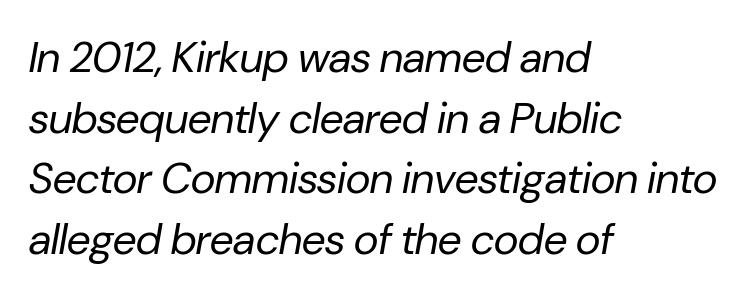
Q: Is the text bold? A: No.
Q: Is the text italic (slanted)? A: Yes, it leans right by about 10 degrees.
Q: Is the text underlined? A: No.
Q: How is the paragraph aligned? A: Left-aligned.
Q: Is the spacing between letters normal or unusually wide? A: Normal.
Q: Is the spacing between lines tight, normal or loose? A: Normal.
Q: Width (condensed, normal, or wide)? A: Normal.
Q: Stroke contrast? A: Low.
Q: x-height? A: Medium.
Q: Monospaced? A: No.
